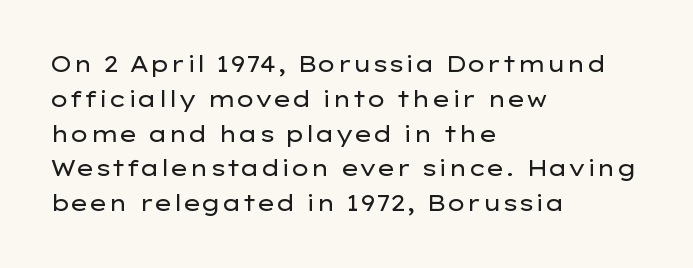
The image shows 22 px text type, upright; set left-aligned, normal line spacing (1.58x), normal letter spacing, not underlined.
